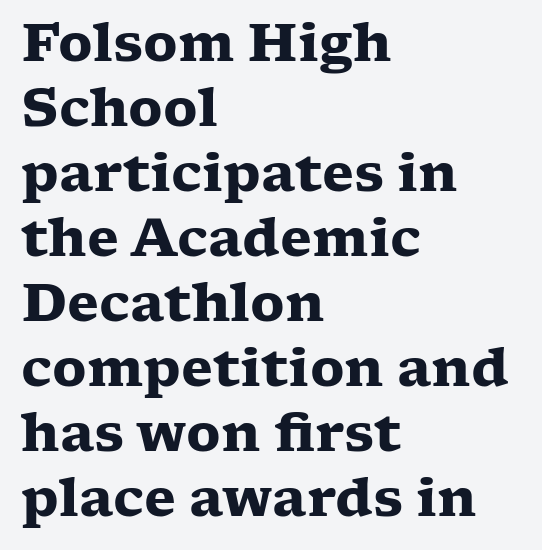
The characters display serif detailing at their extremities. Is the letter spacing exaggerated? No — it looks like the ordinary default. When letters stand straight like this, we call the style roman or upright. Looks like regular typesetting: each glyph gets only the width it needs. Compared with typical paragraphs, the rows here are spaced about the same.
